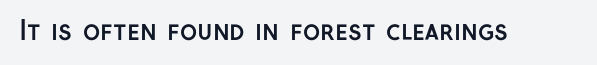
{"italic": "no", "bold": "yes", "underline": "no", "letter_spacing": "normal", "letter_spacing_em": 0.0, "glyph_px": 26}
